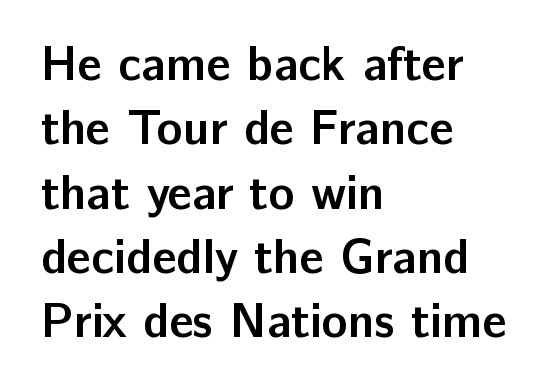
Q: Is the text bold? A: Yes.
Q: Is the text italic (slanted)? A: No, it is upright.
Q: Is the typeface a serif or a sans-serif typeface? A: Sans-serif.
Q: Is the text underlined? A: No.
Q: How is the paragraph aligned? A: Left-aligned.
Q: Is the spacing between letters normal or unusually wide? A: Normal.
Q: Is the spacing between lines tight, normal or loose? A: Normal.
Q: Width (condensed, normal, or wide)? A: Normal.
Q: Stroke contrast? A: Low.
Q: x-height? A: Medium.
Q: Monospaced? A: No.
